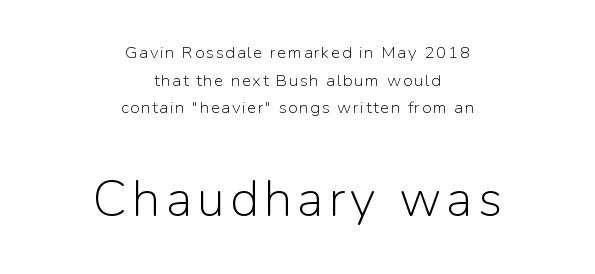
In terms of letterform style, serifs are entirely absent. Both edges are ragged and mirror each other, which tells us the setting is centered. Check under the words: just untouched page. The typography opts for an upright posture over an oblique one. Stems here are at most as thick as an everyday book face. Looks like regular typesetting: each glyph gets only the width it needs.
